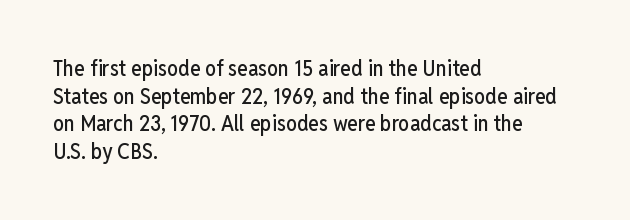
{"italic": "no", "underline": "no", "align": "left", "line_spacing": "normal", "line_spacing_ratio": 1.26, "letter_spacing": "normal", "letter_spacing_em": 0.0, "glyph_px": 22}
